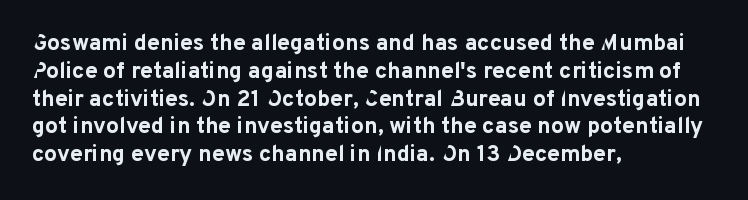
The image shows 23 px bold type, upright; set left-aligned, line spacing 1.21x, normal letter spacing, not underlined.
